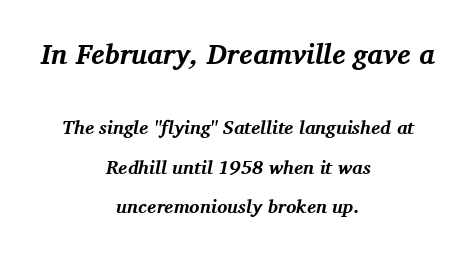
Q: Is the text bold? A: Yes.
Q: Is the text italic (slanted)? A: Yes, it leans right by about 11 degrees.
Q: Is the typeface a serif or a sans-serif typeface? A: Serif.
Q: Is the text underlined? A: No.
Q: How is the paragraph aligned? A: Centered.
Q: Is the spacing between letters normal or unusually wide? A: Normal.
Q: Is the spacing between lines tight, normal or loose? A: Loose.
Q: Which block of text is set in a larger size, the first (top) or the second (bottom)? A: The first (top) one.
Q: Width (condensed, normal, or wide)? A: Normal.
Q: Stroke contrast? A: Medium.
Q: x-height? A: Medium.
Q: Monospaced? A: No.
